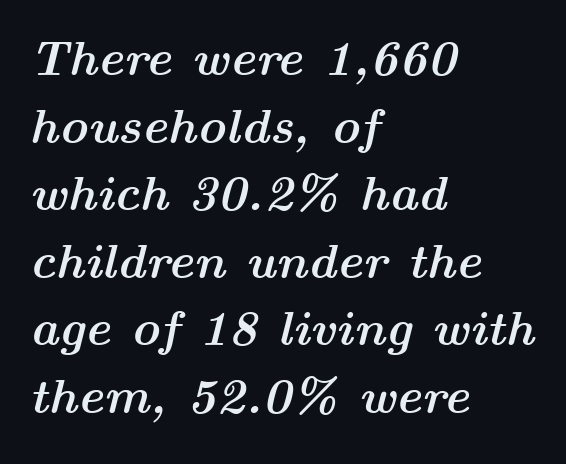
Q: Is the text bold? A: Yes.
Q: Is the text italic (slanted)? A: Yes, it leans right by about 14 degrees.
Q: Is the text underlined? A: No.
Q: How is the paragraph aligned? A: Left-aligned.
Q: Is the spacing between letters normal or unusually wide? A: Normal.
Q: Is the spacing between lines tight, normal or loose? A: Normal.
Q: Width (condensed, normal, or wide)? A: Wide.
Q: Stroke contrast? A: Medium.
Q: x-height? A: Medium.
Q: Monospaced? A: No.
